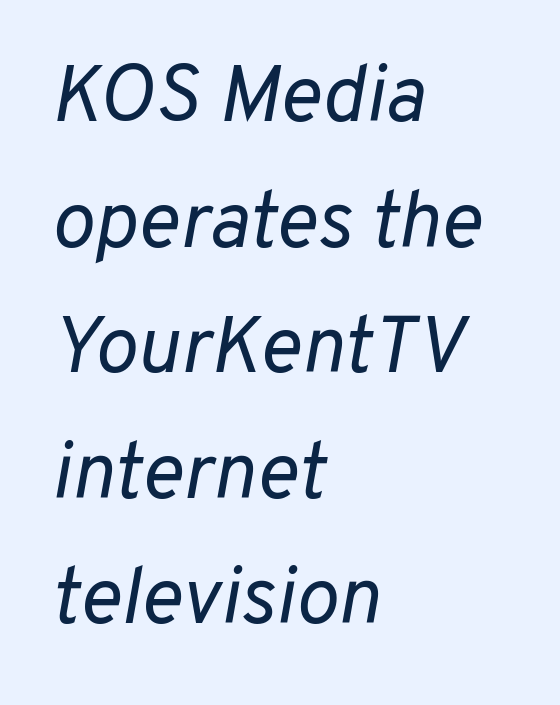
The image shows 80 px regular-weight type, italic (leaning right); set left-aligned, normal line spacing (1.57x), normal letter spacing, not underlined; low stroke contrast and a medium x-height.
